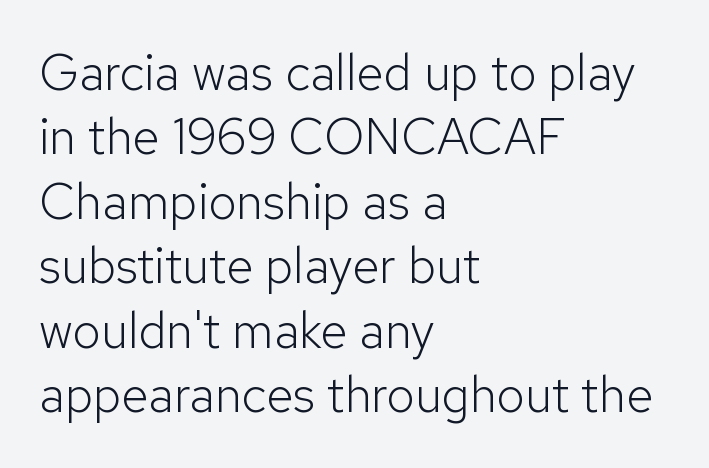
Stroke mass is kept to a normal reading level or below. Spacing between characters is what you'd get straight out of the box. A typesetter would label this face a sans. Horizontally, the lines are justified to the leading edge only.
